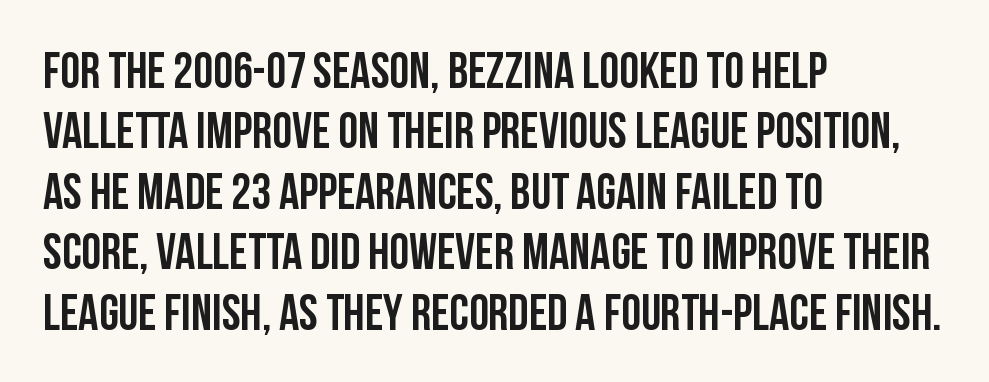
Descender tails drop into unmarked territory. Note the varied advance widths — an 'i' is clearly narrower than an 'm'. Classification — sans serif. This sample uses an upright cut, with every glyph sitting square on the baseline. The setting favours the left margin, as ordinary paragraphs usually do. The letters sit at their default tracking, neither squeezed nor spread.
